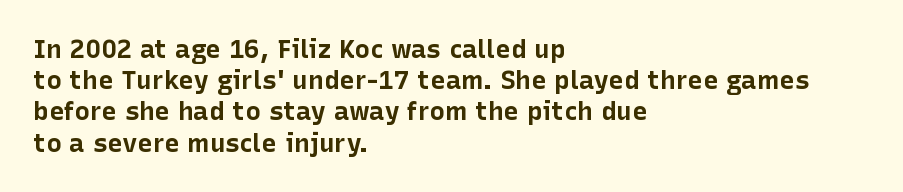
A typesetter would mark this as roman, not italic. The face used here is rendered with its standard letterfit. As a designer I'd log this as weight 700, bold. Underlining? Definitely not there. The text block is weighted toward the left margin, trailing off unevenly rightward.
